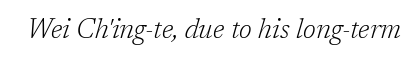
The image shows 27 px text type, italic (leaning right); set normal letter spacing, not underlined.
